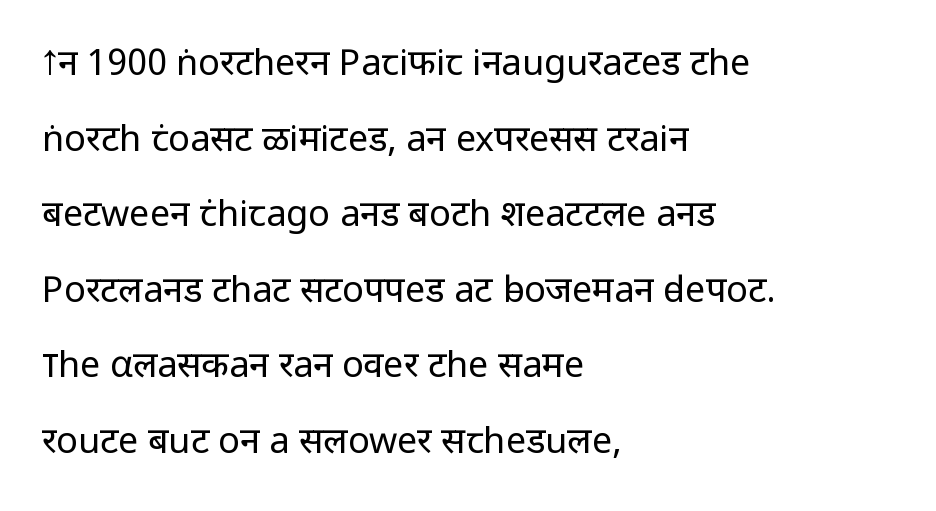
The image shows 36 px regular-weight sans-serif type, upright; set left-aligned, loose line spacing (2.1x), normal letter spacing, not underlined; low stroke contrast and a medium x-height.
